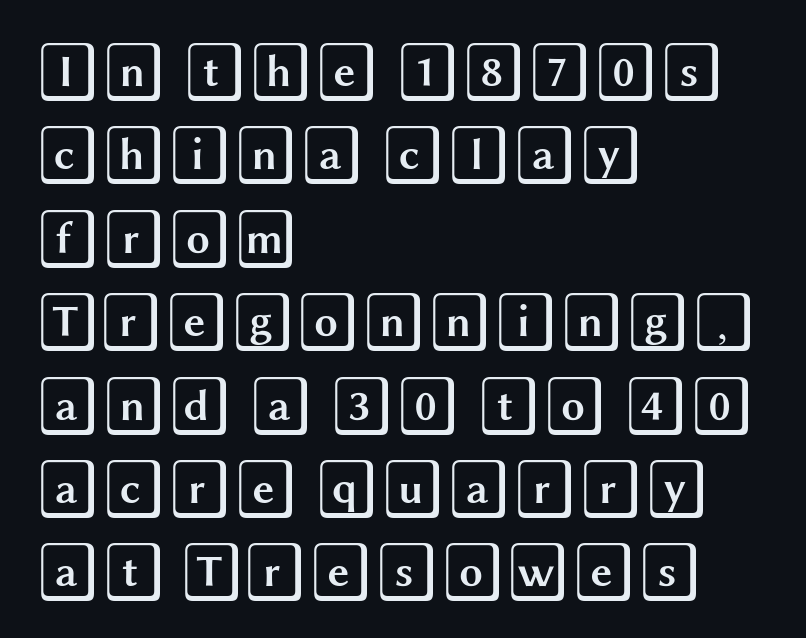
{"italic": "no", "width": "wide", "x_height": "large", "underline": "no", "align": "left", "line_spacing": "normal", "line_spacing_ratio": 1.39, "letter_spacing": "normal", "letter_spacing_em": 0.0, "glyph_px": 60}
